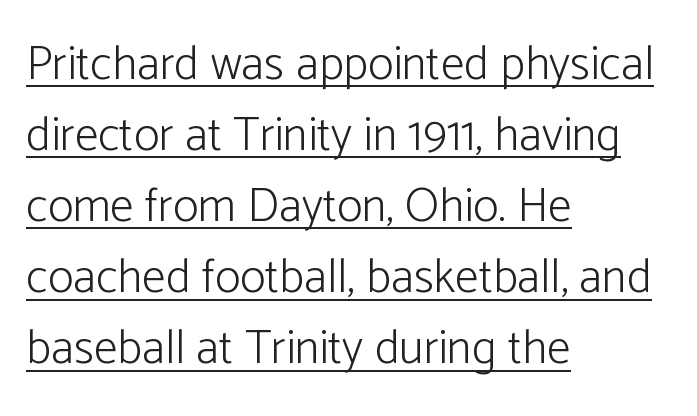
The image shows 48 px light sans-serif type, upright; set left-aligned, normal line spacing (1.48x), normal letter spacing, underlined; low stroke contrast and a medium x-height.
